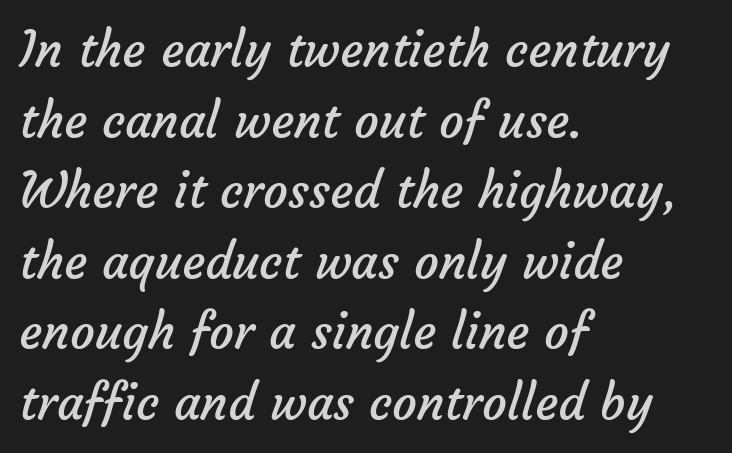
Q: Is the text bold? A: No.
Q: Is the typeface a serif or a sans-serif typeface? A: Sans-serif.
Q: Is the text underlined? A: No.
Q: How is the paragraph aligned? A: Left-aligned.
Q: Is the spacing between letters normal or unusually wide? A: Normal.
Q: Is the spacing between lines tight, normal or loose? A: Normal.
Q: Width (condensed, normal, or wide)? A: Normal.
Q: Stroke contrast? A: Low.
Q: x-height? A: Medium.
Q: Monospaced? A: No.
